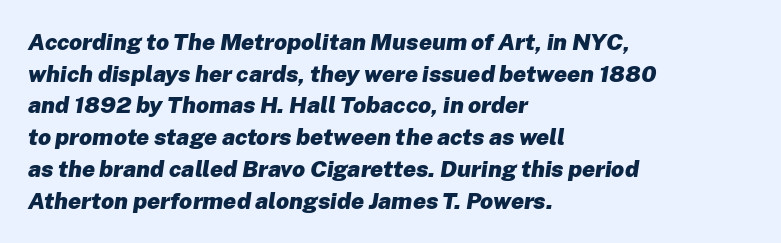
The image shows 23 px bold type, italic (leaning right); set left-aligned, normal line spacing (1.38x), normal letter spacing, not underlined.
